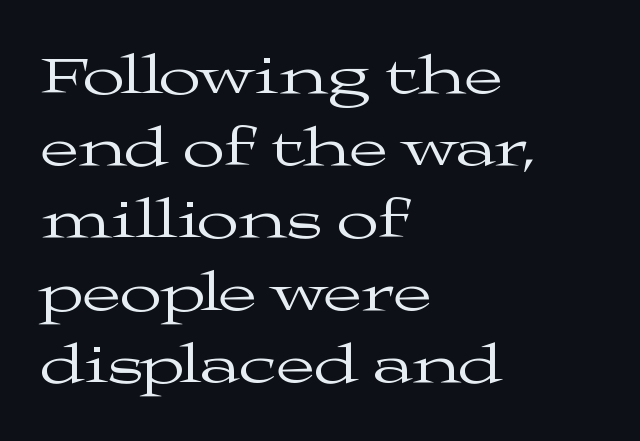
{"serif": "yes", "italic": "no", "bold": "no", "weight": "regular", "width": "wide", "stroke_contrast": "medium", "x_height": "medium", "monospaced": "no", "underline": "no", "align": "left", "line_spacing": "normal", "line_spacing_ratio": 1.29, "letter_spacing": "normal", "letter_spacing_em": 0.0, "glyph_px": 56}
